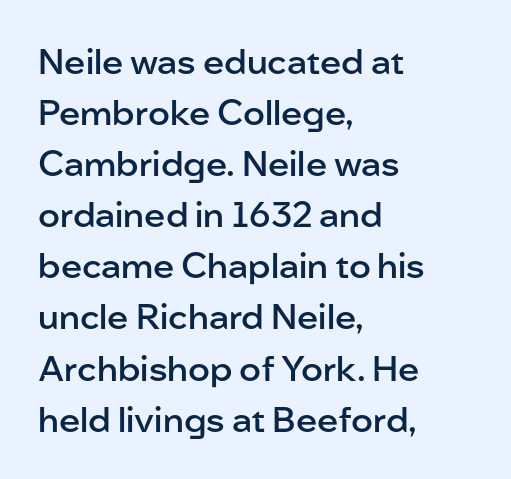
Is the block centered? No — it sits flush against the left margin. Bold? Not quite — semibold, heavier than regular but stopping short. The letters advance in unequal steps, a hallmark of proportional type. Type without underlining. Vertical spacing — default.
